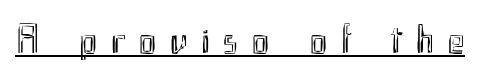
The image shows 41 px condensed type, upright; set unusually wide letter spacing (+0.33 em), underlined; a small x-height.
